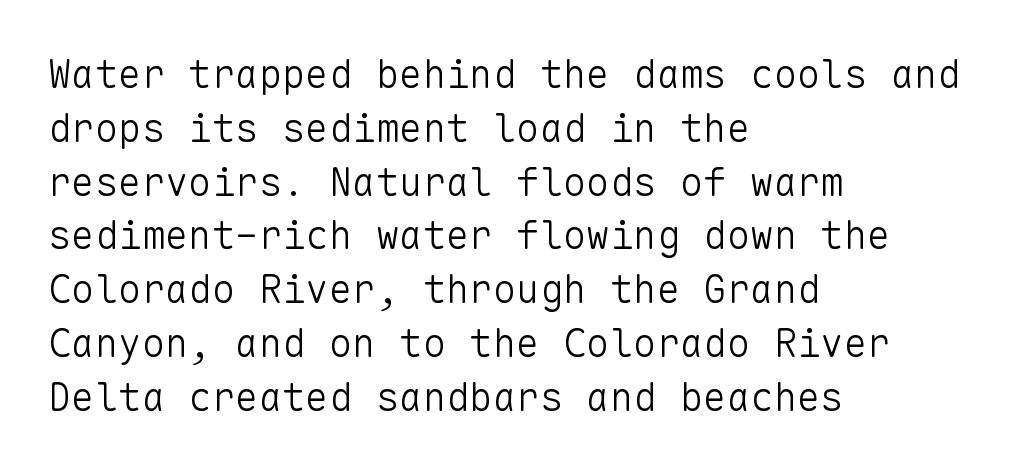
Q: Is the text bold? A: No.
Q: Is the text italic (slanted)? A: No, it is upright.
Q: Is the typeface a serif or a sans-serif typeface? A: Sans-serif.
Q: Is the text underlined? A: No.
Q: How is the paragraph aligned? A: Left-aligned.
Q: Is the spacing between letters normal or unusually wide? A: Normal.
Q: Is the spacing between lines tight, normal or loose? A: Normal.
Q: Width (condensed, normal, or wide)? A: Normal.
Q: Stroke contrast? A: Low.
Q: x-height? A: Medium.
Q: Monospaced? A: Yes.
